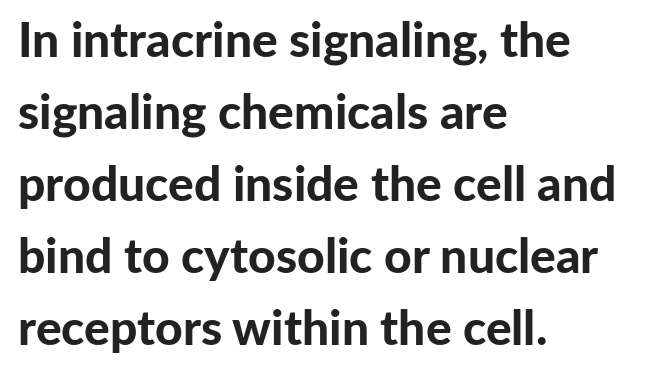
{"serif": "no", "italic": "no", "bold": "yes", "weight": "bold", "width": "normal", "stroke_contrast": "low", "x_height": "medium", "monospaced": "no", "underline": "no", "align": "left", "line_spacing": "normal", "line_spacing_ratio": 1.5, "letter_spacing": "normal", "letter_spacing_em": 0.0, "glyph_px": 48}
